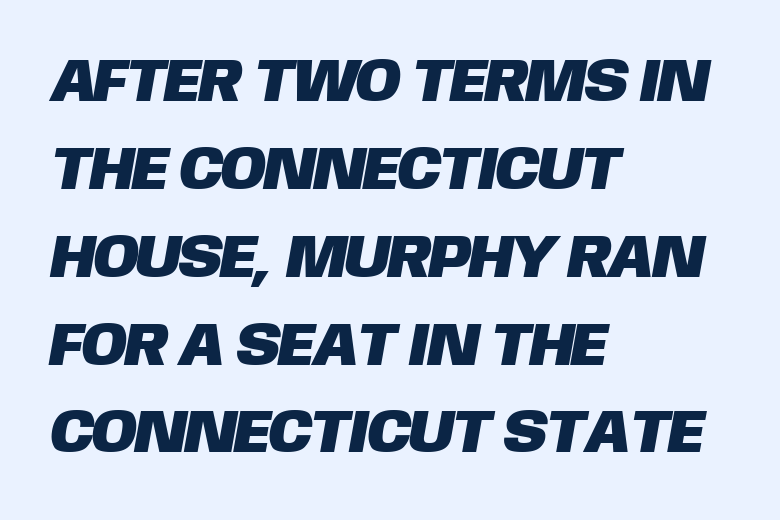
{"serif": "no", "width": "normal", "stroke_contrast": "low", "x_height": "large", "monospaced": "no", "underline": "no", "align": "left", "line_spacing": "normal", "line_spacing_ratio": 1.44, "letter_spacing": "normal", "letter_spacing_em": 0.0, "glyph_px": 61}
